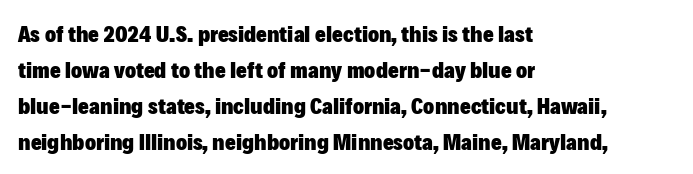
{"italic": "no", "bold": "yes", "underline": "no", "align": "left", "line_spacing": "normal", "line_spacing_ratio": 1.57, "letter_spacing": "normal", "letter_spacing_em": 0.0, "glyph_px": 23}
